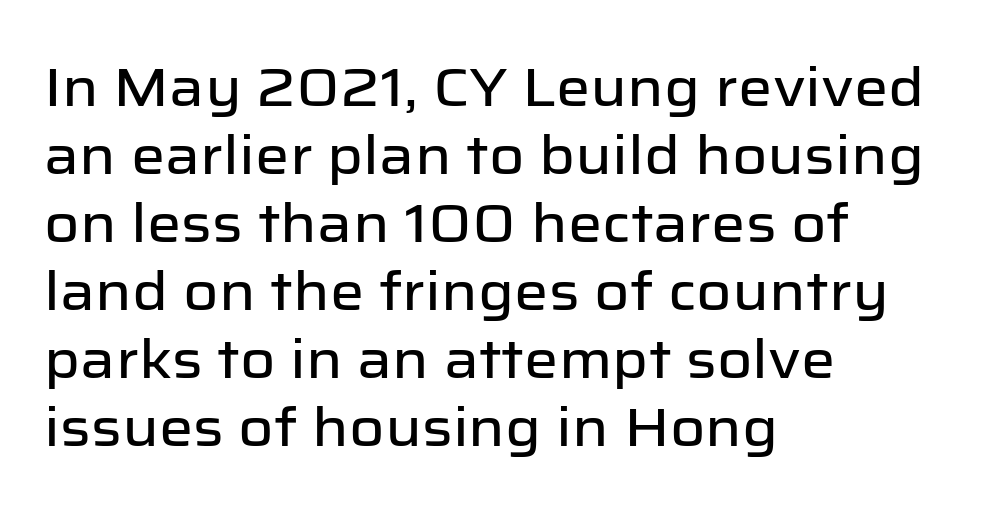
Q: Is the text italic (slanted)? A: No, it is upright.
Q: Is the typeface a serif or a sans-serif typeface? A: Sans-serif.
Q: Is the text underlined? A: No.
Q: How is the paragraph aligned? A: Left-aligned.
Q: Is the spacing between letters normal or unusually wide? A: Normal.
Q: Is the spacing between lines tight, normal or loose? A: Normal.
Q: Width (condensed, normal, or wide)? A: Normal.
Q: Stroke contrast? A: Low.
Q: x-height? A: Medium.
Q: Monospaced? A: No.
